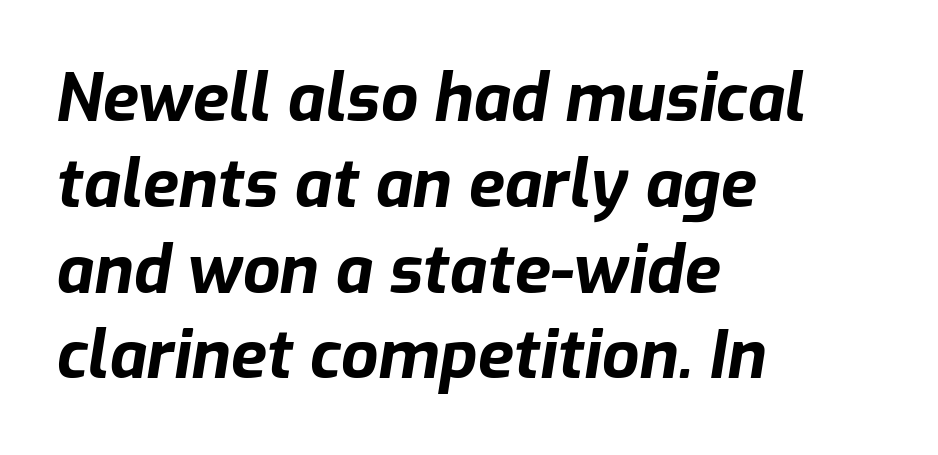
Q: Is the text bold? A: Yes.
Q: Is the text italic (slanted)? A: Yes, it leans right by about 9 degrees.
Q: Is the text underlined? A: No.
Q: How is the paragraph aligned? A: Left-aligned.
Q: Is the spacing between letters normal or unusually wide? A: Normal.
Q: Is the spacing between lines tight, normal or loose? A: Normal.
Q: Width (condensed, normal, or wide)? A: Normal.
Q: Stroke contrast? A: Low.
Q: x-height? A: Medium.
Q: Monospaced? A: No.
